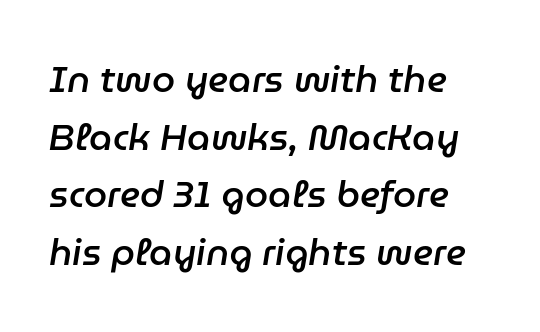
The rendering anchors every line to the left-hand side. Compared with ordinary roman type, these characters are visibly tilted. Looks like regular typesetting: each glyph gets only the width it needs. Vertical spacing — default. Here the glyphs are tracked normally, forming tight word shapes.
